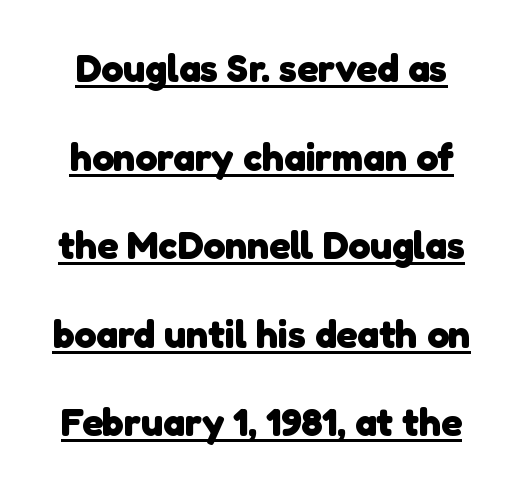
{"serif": "no", "bold": "yes", "weight": "heavy", "width": "normal", "stroke_contrast": "low", "x_height": "medium", "monospaced": "no", "underline": "yes", "line_spacing": "loose", "line_spacing_ratio": 2.27, "letter_spacing": "normal", "letter_spacing_em": 0.0, "glyph_px": 39}
